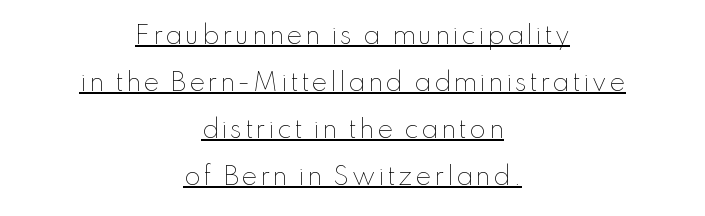
Italic: no, the glyphs are upright roman. This rendering features underlined lettering. Summary of vertical rhythm: relaxed, with wide interline spacing. The rendering positions every line midway between the sides. Stems and bowls with no extra thickness — not bold.
